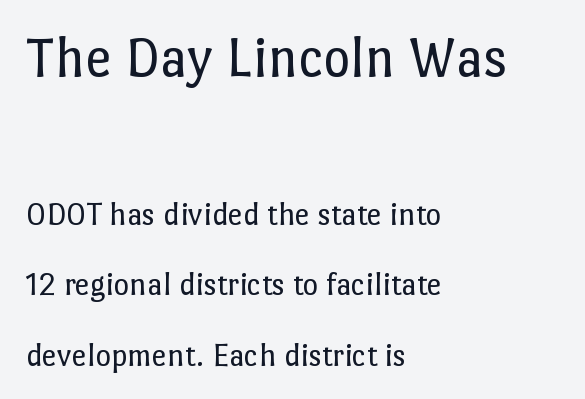
The image shows 58 px regular-weight type, upright; set left-aligned, loose line spacing (2.13x), normal letter spacing, not underlined; the first (top) block is 1.76x larger; low stroke contrast and a medium x-height.
